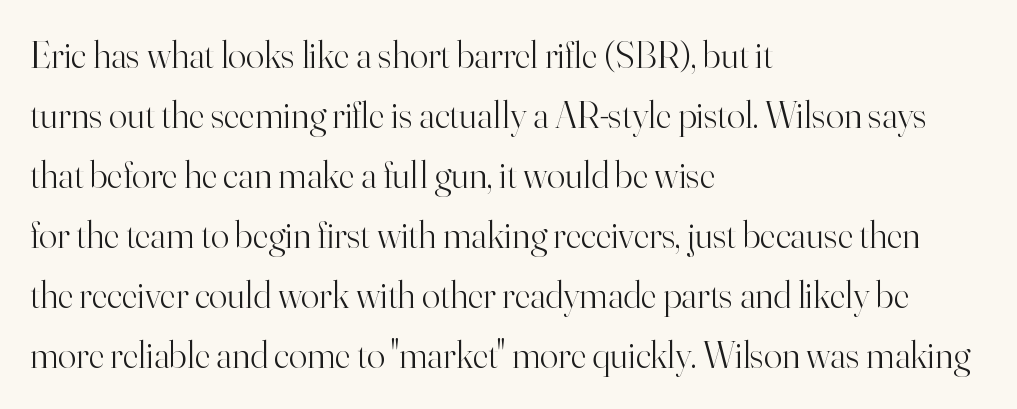
Serif or sans? Serif — the stroke terminals have little feet. The passage is arranged the way most books set body copy — flush left. A typesetter would call this leading conventional body-copy spacing. The passage shown is not underscored anywhere.
